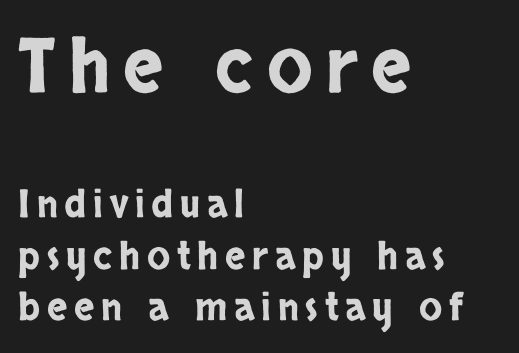
{"serif": "no", "italic": "no", "width": "condensed", "stroke_contrast": "low", "x_height": "large", "monospaced": "no", "underline": "no", "align": "left", "line_spacing": "normal", "line_spacing_ratio": 1.35, "larger_block": "first", "size_ratio": 1.97, "glyph_px": 75}
